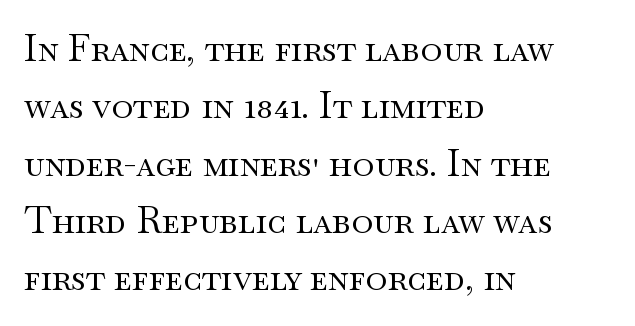
{"serif": "yes", "italic": "no", "bold": "no", "weight": "regular", "width": "wide", "stroke_contrast": "medium", "x_height": "small", "monospaced": "no", "underline": "no", "align": "left", "line_spacing": "normal", "line_spacing_ratio": 1.55, "letter_spacing": "normal", "letter_spacing_em": 0.0, "glyph_px": 37}
